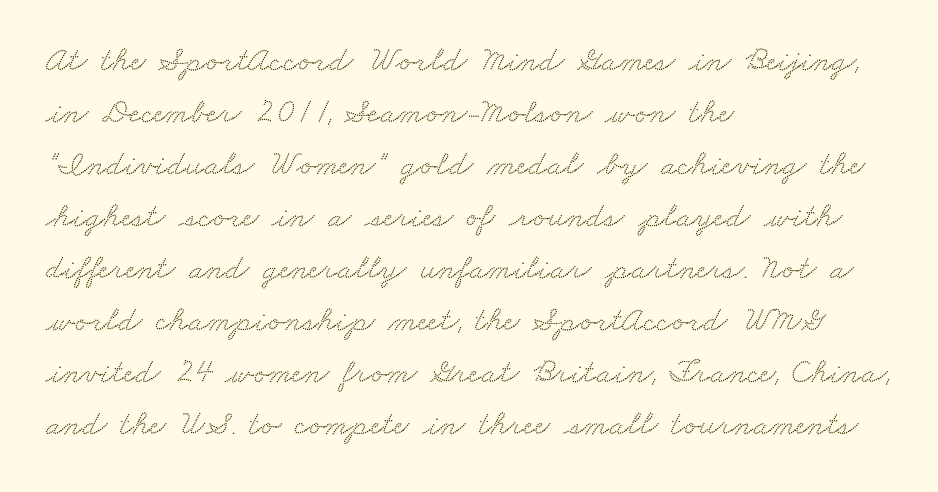
Tracking here is standard; glyphs follow each other at the usual distance. Nobody drew a line under any word here. Note: serifs present on the glyphs. This rendering uses left alignment, leaving the right contour irregular.
